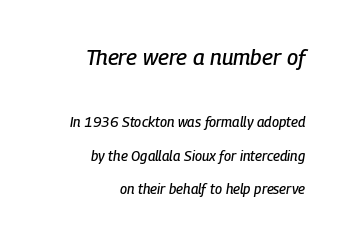
If you measured baseline to baseline, you'd find a long distance. You can tell it's italic because the verticals aren't actually vertical. Only glyphs here, with clear space below each row. Nobody touched the tracking dial on this one. Block one is the big one; block two sits smaller underneath.
